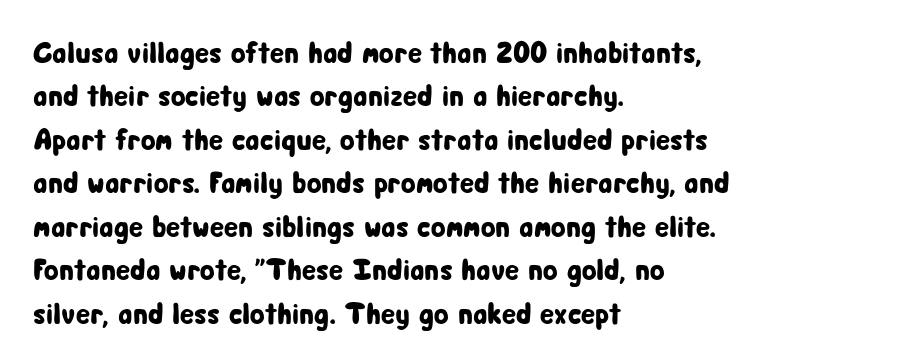
Q: Is the text italic (slanted)? A: No, it is upright.
Q: Is the typeface a serif or a sans-serif typeface? A: Sans-serif.
Q: Is the text underlined? A: No.
Q: How is the paragraph aligned? A: Left-aligned.
Q: Is the spacing between letters normal or unusually wide? A: Normal.
Q: Is the spacing between lines tight, normal or loose? A: Normal.
Q: Width (condensed, normal, or wide)? A: Condensed.
Q: Stroke contrast? A: Low.
Q: x-height? A: Medium.
Q: Monospaced? A: No.
